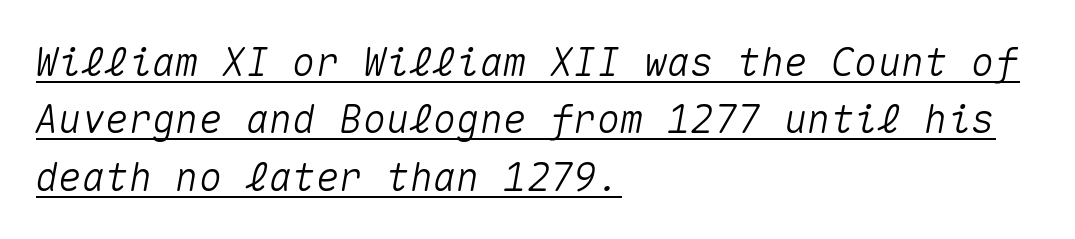
The image shows 39 px text type, italic (leaning right), monospaced; set left-aligned, normal line spacing (1.47x), normal letter spacing, underlined; medium stroke contrast and a medium x-height.
